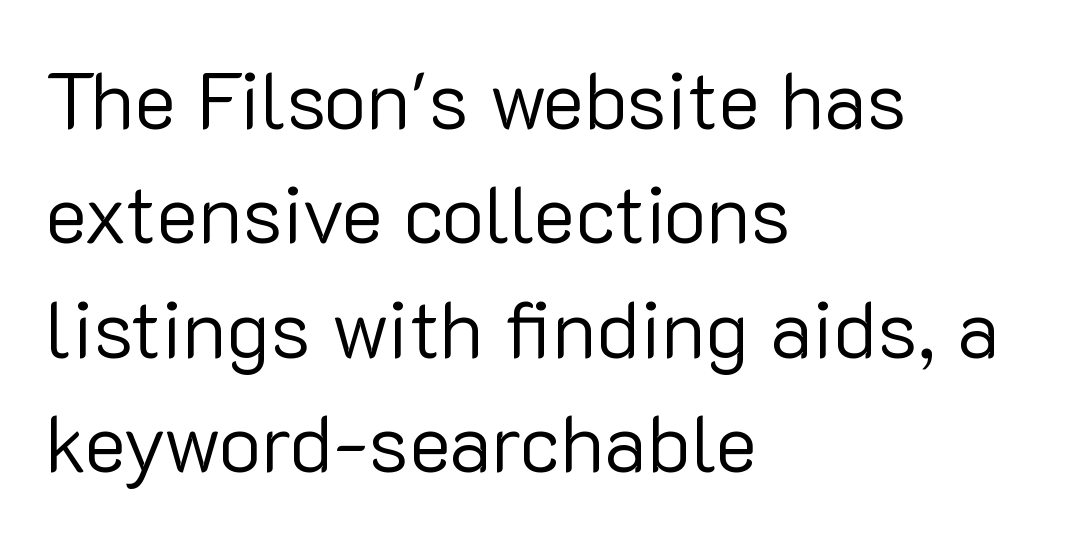
{"serif": "no", "italic": "no", "bold": "no", "weight": "regular", "width": "normal", "stroke_contrast": "low", "x_height": "medium", "monospaced": "no", "underline": "no", "align": "left", "line_spacing": "normal", "line_spacing_ratio": 1.43, "letter_spacing": "normal", "letter_spacing_em": 0.0, "glyph_px": 80}
